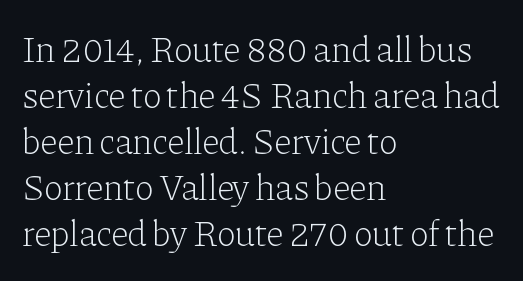
Q: Is the text bold? A: No.
Q: Is the text italic (slanted)? A: No, it is upright.
Q: Is the typeface a serif or a sans-serif typeface? A: Serif.
Q: Is the text underlined? A: No.
Q: How is the paragraph aligned? A: Left-aligned.
Q: Is the spacing between letters normal or unusually wide? A: Normal.
Q: Is the spacing between lines tight, normal or loose? A: Normal.
Q: Width (condensed, normal, or wide)? A: Normal.
Q: Stroke contrast? A: Low.
Q: x-height? A: Medium.
Q: Monospaced? A: No.
